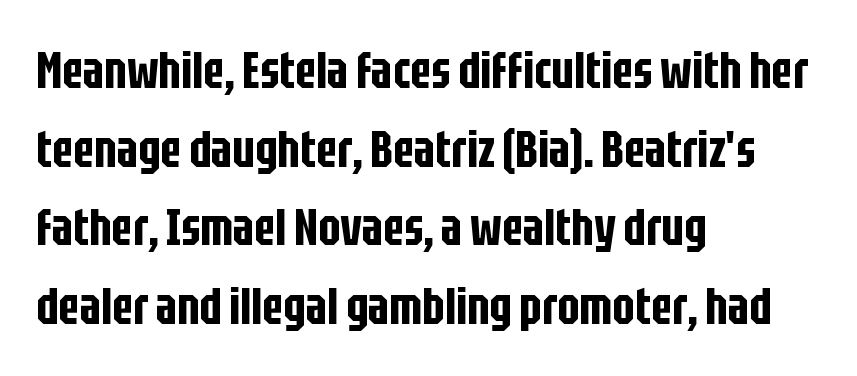
Q: Is the text italic (slanted)? A: No, it is upright.
Q: Is the typeface a serif or a sans-serif typeface? A: Sans-serif.
Q: Is the text underlined? A: No.
Q: How is the paragraph aligned? A: Left-aligned.
Q: Is the spacing between letters normal or unusually wide? A: Normal.
Q: Is the spacing between lines tight, normal or loose? A: Normal.
Q: Width (condensed, normal, or wide)? A: Condensed.
Q: Stroke contrast? A: Low.
Q: x-height? A: Large.
Q: Monospaced? A: No.
